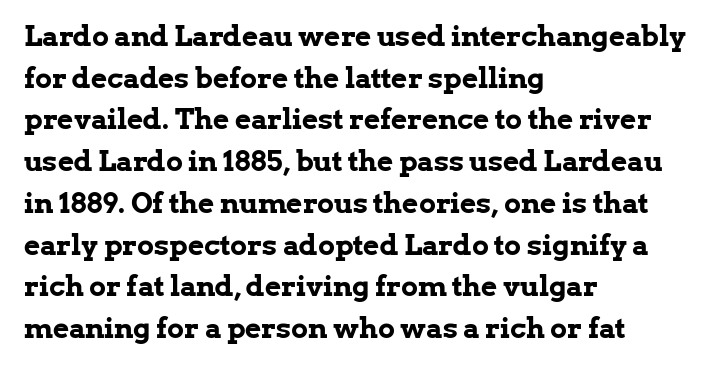
{"serif": "yes", "italic": "no", "bold": "yes", "weight": "bold", "width": "normal", "stroke_contrast": "low", "x_height": "medium", "monospaced": "no", "underline": "no", "align": "left", "line_spacing": "normal", "line_spacing_ratio": 1.49, "letter_spacing": "normal", "letter_spacing_em": 0.0, "glyph_px": 28}
